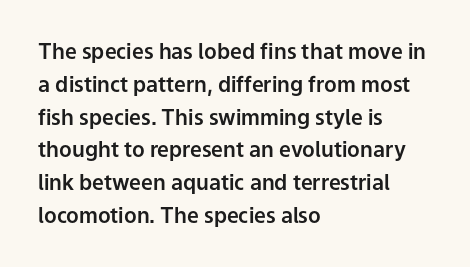
{"italic": "no", "underline": "no", "align": "left", "line_spacing": "normal", "line_spacing_ratio": 1.56, "letter_spacing": "normal", "letter_spacing_em": 0.0, "glyph_px": 21}
